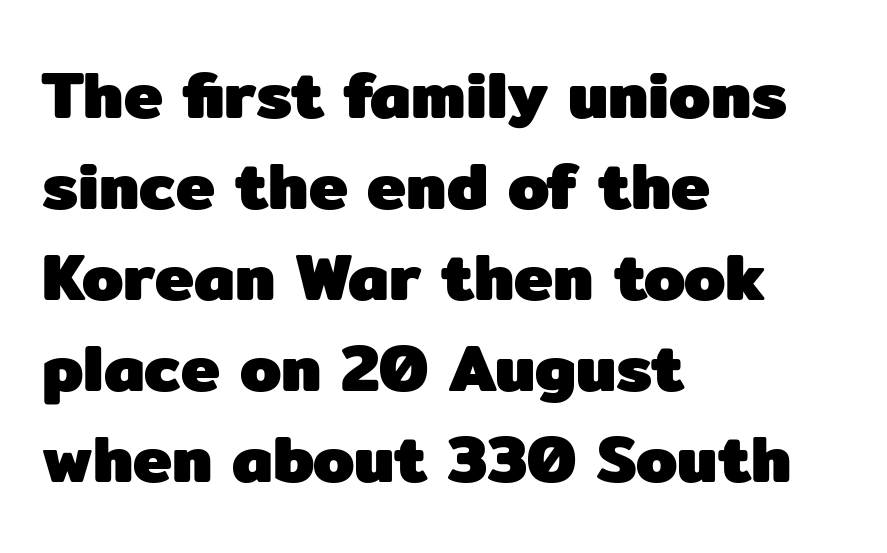
{"serif": "no", "italic": "no", "bold": "yes", "weight": "heavy", "width": "normal", "stroke_contrast": "low", "x_height": "medium", "monospaced": "no", "underline": "no", "align": "left", "line_spacing": "normal", "line_spacing_ratio": 1.38, "letter_spacing": "normal", "letter_spacing_em": 0.0, "glyph_px": 66}
